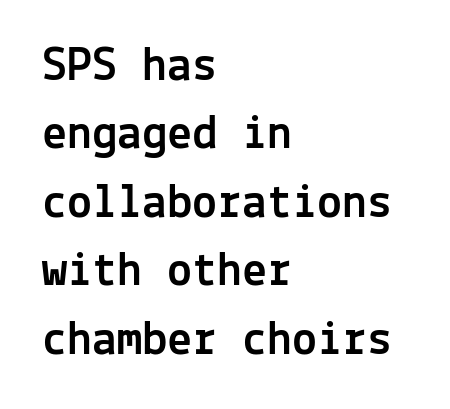
Q: Is the text italic (slanted)? A: No, it is upright.
Q: Is the typeface a serif or a sans-serif typeface? A: Sans-serif.
Q: Is the text underlined? A: No.
Q: How is the paragraph aligned? A: Left-aligned.
Q: Is the spacing between letters normal or unusually wide? A: Normal.
Q: Is the spacing between lines tight, normal or loose? A: Normal.
Q: Width (condensed, normal, or wide)? A: Normal.
Q: x-height? A: Medium.
Q: Monospaced? A: Yes.
